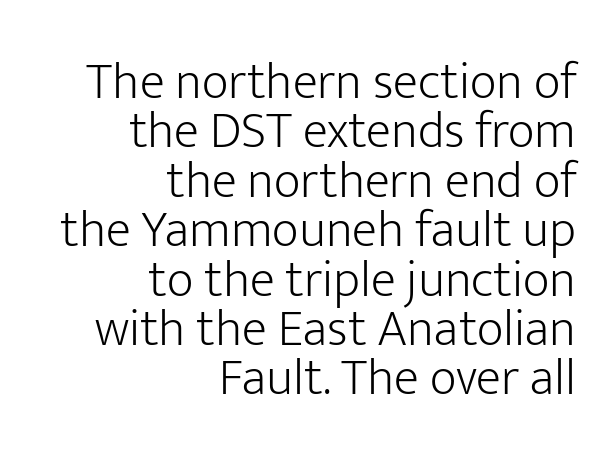
{"serif": "no", "italic": "no", "bold": "no", "weight": "light", "width": "normal", "stroke_contrast": "low", "x_height": "medium", "monospaced": "no", "underline": "no", "align": "right", "line_spacing": "tight", "line_spacing_ratio": 0.95, "letter_spacing": "normal", "letter_spacing_em": 0.0, "glyph_px": 52}
